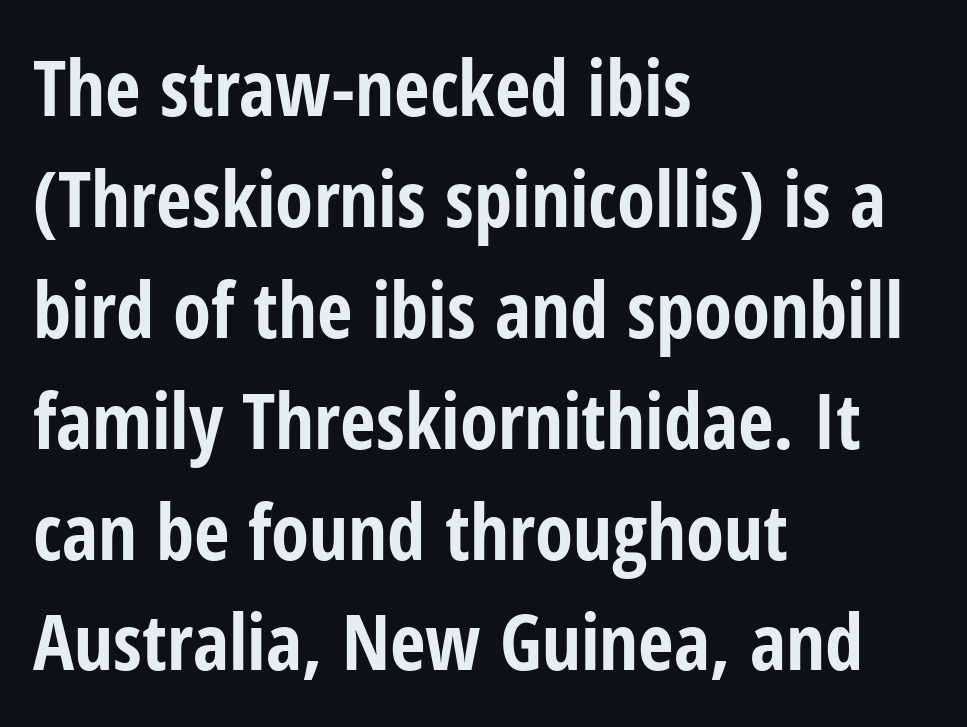
{"serif": "no", "italic": "no", "bold": "yes", "weight": "bold", "width": "condensed", "stroke_contrast": "low", "x_height": "medium", "monospaced": "no", "underline": "no", "align": "left", "line_spacing": "normal", "line_spacing_ratio": 1.44, "letter_spacing": "normal", "letter_spacing_em": 0.0, "glyph_px": 77}
